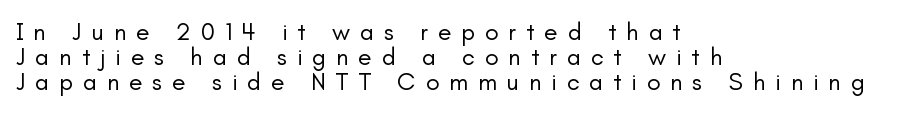
{"italic": "no", "bold": "no", "underline": "no", "align": "left", "line_spacing": "tight", "line_spacing_ratio": 1.0, "letter_spacing": "wide", "letter_spacing_em": 0.39, "glyph_px": 25}
